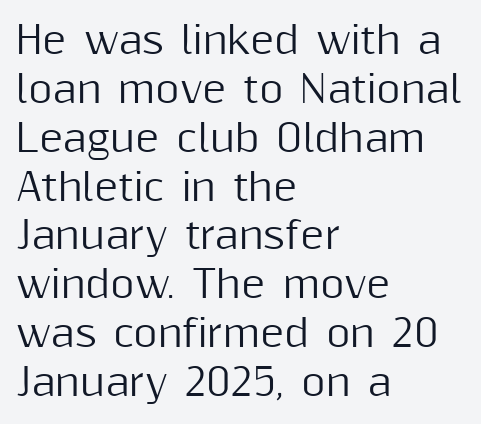
The image shows 37 px sans-serif type, upright; set left-aligned, normal line spacing (1.32x), normal letter spacing, not underlined; medium stroke contrast and a medium x-height.
